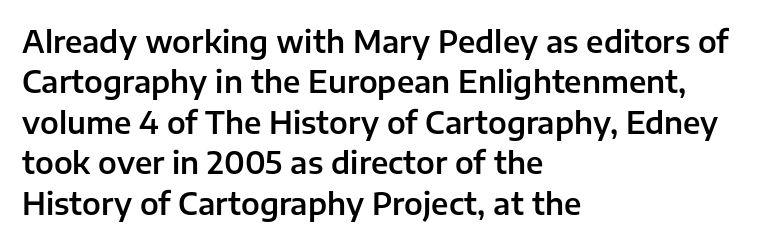
The image shows 30 px sans-serif type, upright; set left-aligned, normal line spacing (1.35x), normal letter spacing, not underlined; low stroke contrast and a medium x-height.
